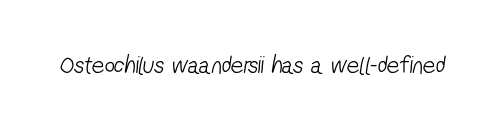
{"bold": "no", "underline": "no", "letter_spacing": "normal", "letter_spacing_em": 0.0, "glyph_px": 25}
